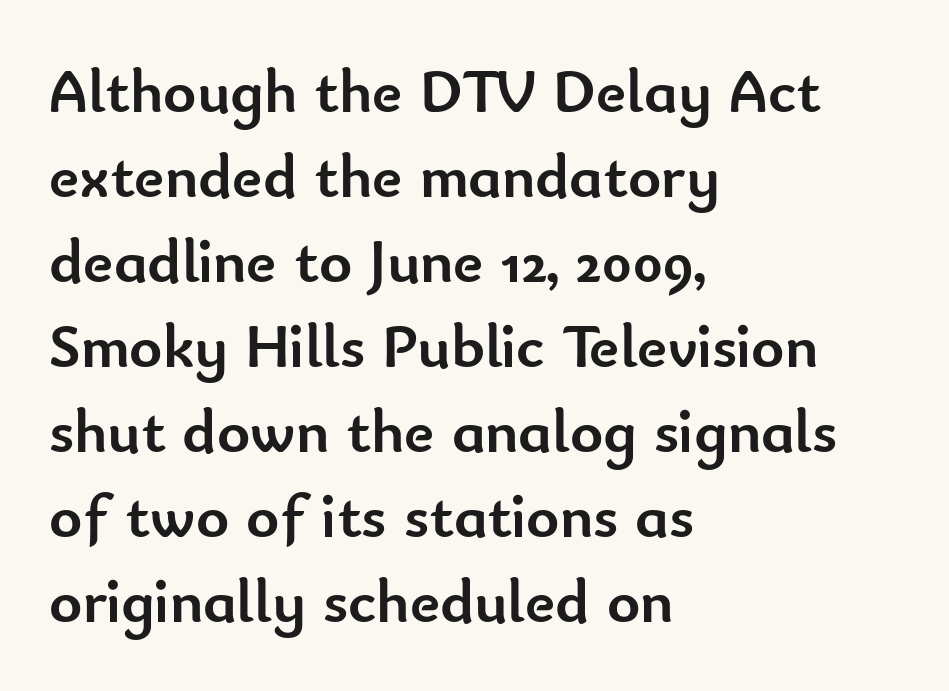
Q: Is the text bold? A: Yes.
Q: Is the text italic (slanted)? A: No, it is upright.
Q: Is the typeface a serif or a sans-serif typeface? A: Sans-serif.
Q: Is the text underlined? A: No.
Q: How is the paragraph aligned? A: Left-aligned.
Q: Is the spacing between letters normal or unusually wide? A: Normal.
Q: Is the spacing between lines tight, normal or loose? A: Normal.
Q: Width (condensed, normal, or wide)? A: Normal.
Q: Stroke contrast? A: Low.
Q: x-height? A: Small.
Q: Monospaced? A: No.
